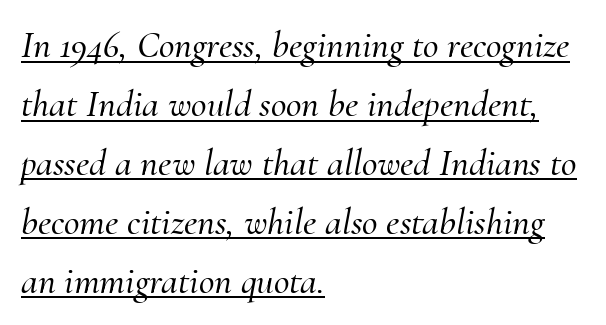
{"serif": "yes", "italic": "yes", "lean": "right", "slant_degrees": 10, "width": "normal", "stroke_contrast": "medium", "x_height": "small", "monospaced": "no", "underline": "yes", "align": "left", "line_spacing": "normal", "line_spacing_ratio": 1.55, "letter_spacing": "normal", "letter_spacing_em": 0.0, "glyph_px": 38}
